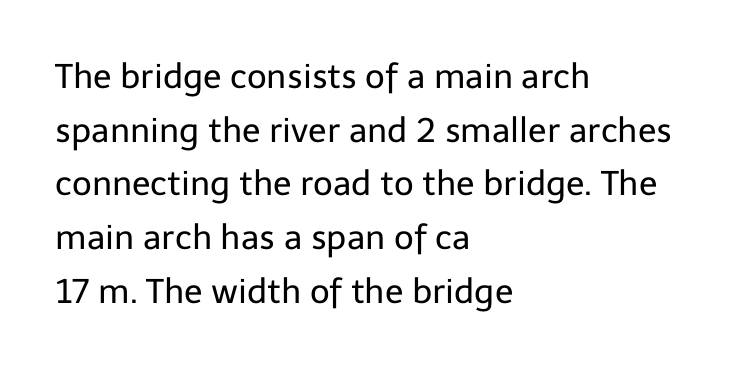
{"serif": "no", "italic": "no", "bold": "no", "weight": "regular", "width": "normal", "stroke_contrast": "low", "x_height": "medium", "monospaced": "no", "underline": "no", "align": "left", "line_spacing": "normal", "line_spacing_ratio": 1.58, "letter_spacing": "normal", "letter_spacing_em": 0.0, "glyph_px": 34}
